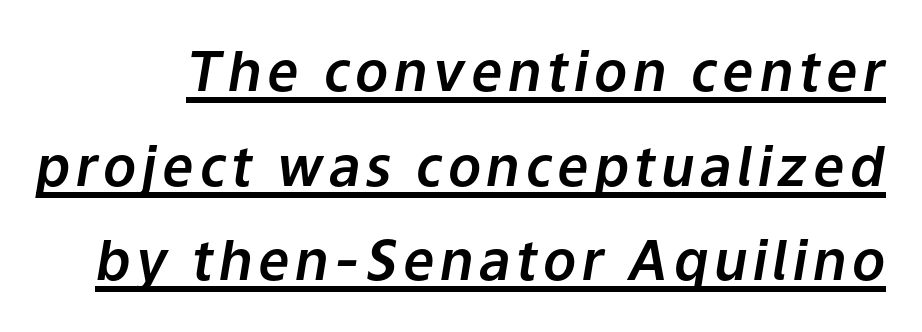
Q: Is the text italic (slanted)? A: Yes, it leans right by about 9 degrees.
Q: Is the text underlined? A: Yes.
Q: Width (condensed, normal, or wide)? A: Normal.
Q: Stroke contrast? A: Low.
Q: x-height? A: Medium.
Q: Monospaced? A: No.
